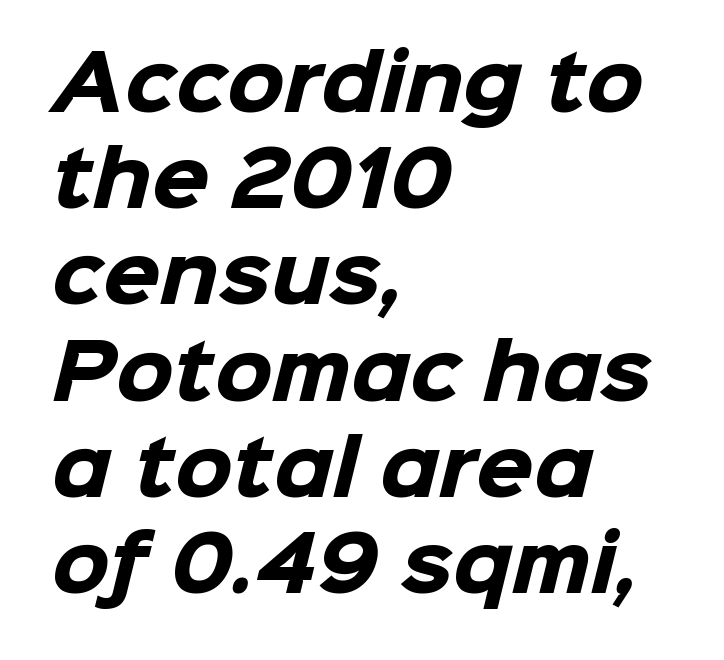
{"serif": "no", "bold": "yes", "weight": "heavy", "width": "normal", "stroke_contrast": "low", "x_height": "medium", "monospaced": "no", "underline": "no", "align": "left", "line_spacing": "normal", "line_spacing_ratio": 1.3, "letter_spacing": "normal", "letter_spacing_em": 0.0, "glyph_px": 74}
